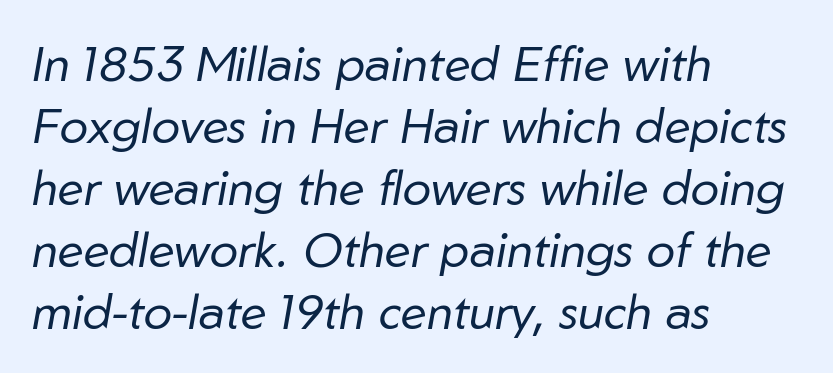
Q: Is the text bold? A: No.
Q: Is the text italic (slanted)? A: Yes, it leans right by about 10 degrees.
Q: Is the text underlined? A: No.
Q: How is the paragraph aligned? A: Left-aligned.
Q: Is the spacing between letters normal or unusually wide? A: Normal.
Q: Is the spacing between lines tight, normal or loose? A: Normal.
Q: Width (condensed, normal, or wide)? A: Normal.
Q: Stroke contrast? A: Low.
Q: x-height? A: Medium.
Q: Monospaced? A: No.
